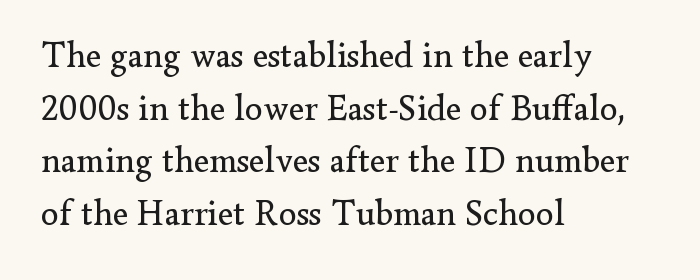
The image shows 36 px regular-weight serif type, upright; set left-aligned, normal line spacing (1.46x), normal letter spacing, not underlined; low stroke contrast and a small x-height.
